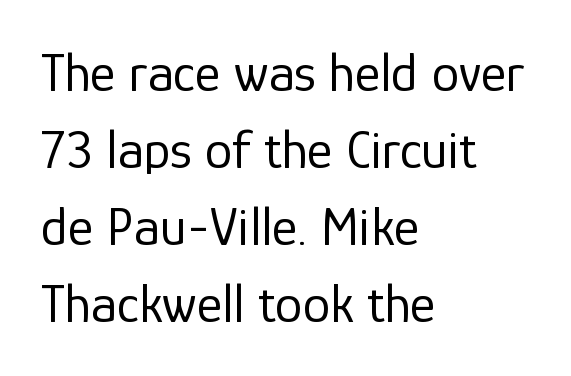
Has an underline been added? It has not. Do the characters align in a grid? No, the font is proportional. The font sits on the lighter half of the weight spectrum, regular included. Line starts are locked; line ends wander. The glyphs in this specimen are sans serif. Students, observe: this is what conventionally led text looks like.
